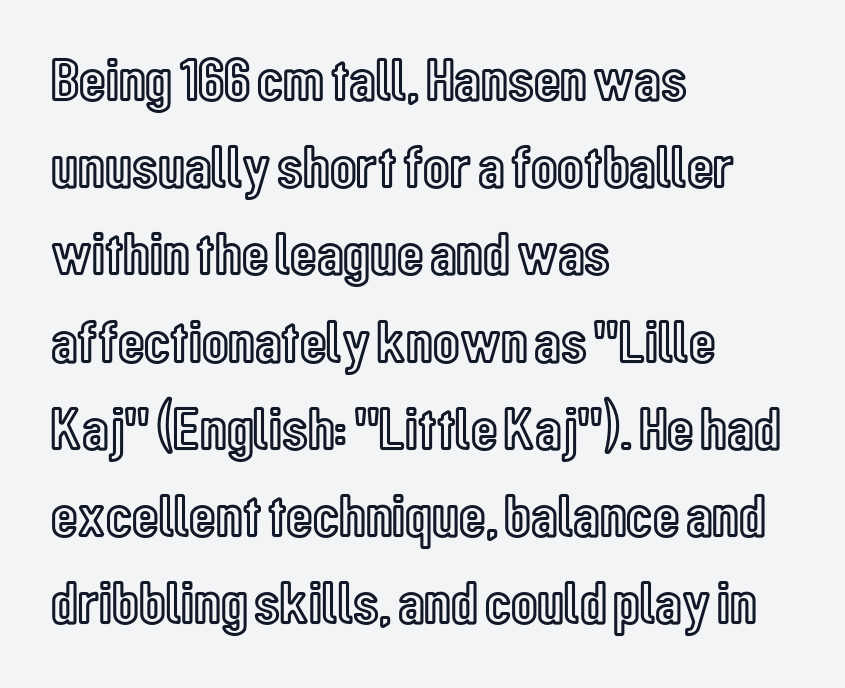
Note the varied advance widths — an 'i' is clearly narrower than an 'm'. Look at the tracking — it's just the regular setting, nothing added. A bare baseline throughout the passage. The block of text has a typical density, with ordinary space between rows. If you drew a ruler down the left edge, every line would touch it. Does the lettering tilt? It doesn't — this is upright.
